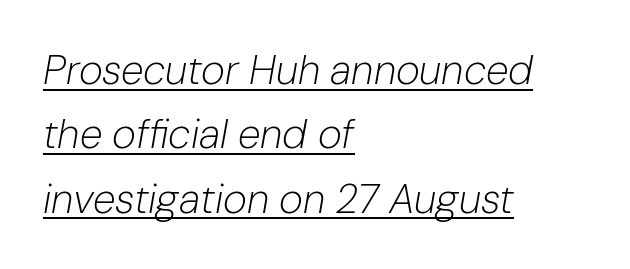
The image shows 41 px light type, italic (leaning right); set left-aligned, normal line spacing (1.57x), normal letter spacing, underlined; low stroke contrast and a medium x-height.
